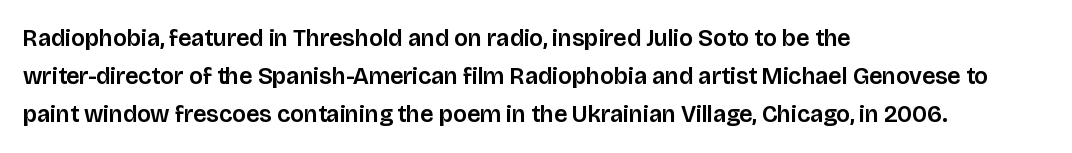
A normal amount of white space separates one row of letters from the next. In terms of letterspacing, this is plain default setting. Quick note: not italic, upright. Only glyphs here, with clear space below each row. Horizontally, the lines are justified to the leading edge only.
